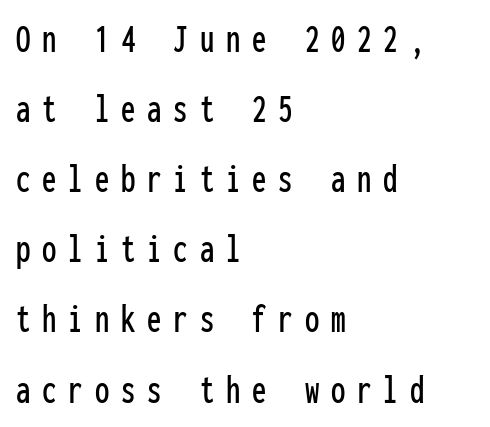
A roman cut, with each character standing at attention. The letters carry no serifs — their stems end cleanly without finishing strokes. Is this a fixed-width face? Yes — each glyph sits in an identical cell. Look at the tracking — it's clearly loosened, letters drifting apart. The foot of each line stays bare and open. Short and long lines alike share a common starting point at left.
